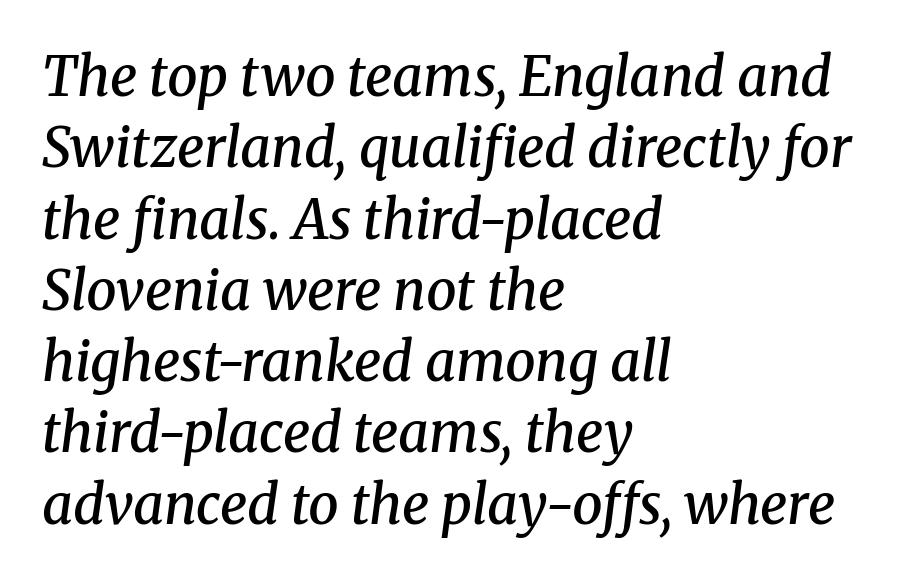
The image shows 54 px semibold serif type, italic (leaning right); set left-aligned, normal line spacing (1.32x), normal letter spacing, not underlined; medium stroke contrast and a medium x-height.
